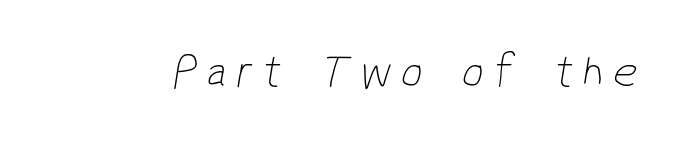
Q: Is the text bold? A: No.
Q: Is the typeface a serif or a sans-serif typeface? A: Sans-serif.
Q: Is the text underlined? A: No.
Q: Width (condensed, normal, or wide)? A: Condensed.
Q: Stroke contrast? A: Low.
Q: x-height? A: Medium.
Q: Monospaced? A: No.
